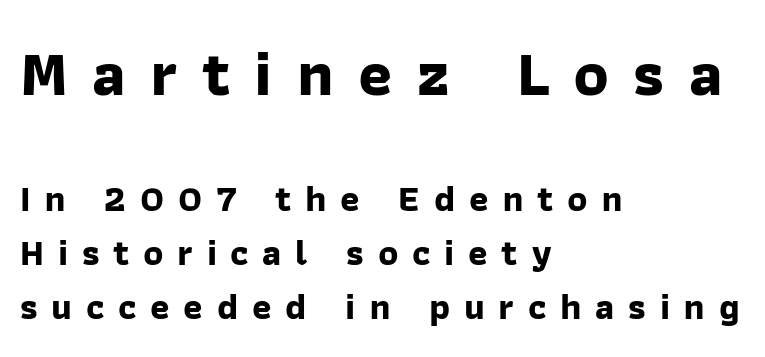
Honestly, there is no underline to notice here at all. Note the varied advance widths — an 'i' is clearly narrower than an 'm'. Is the block centered? No — it sits flush against the left margin. You could only call the tracking loose — the letters float apart. This is heavy type, rendered in bold.
